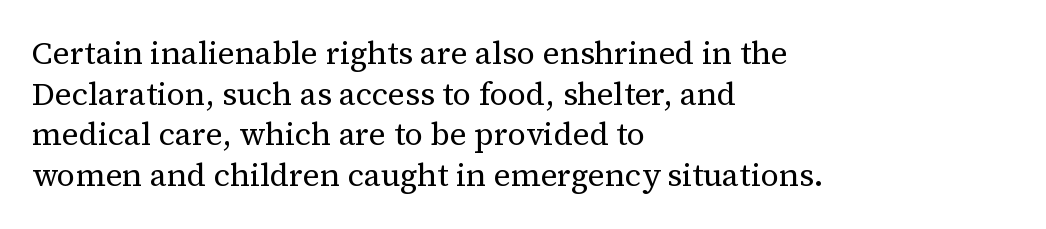
Q: Is the text bold? A: No.
Q: Is the text italic (slanted)? A: No, it is upright.
Q: Is the typeface a serif or a sans-serif typeface? A: Serif.
Q: Is the text underlined? A: No.
Q: How is the paragraph aligned? A: Left-aligned.
Q: Is the spacing between letters normal or unusually wide? A: Normal.
Q: Is the spacing between lines tight, normal or loose? A: Normal.
Q: Width (condensed, normal, or wide)? A: Normal.
Q: Stroke contrast? A: Medium.
Q: x-height? A: Medium.
Q: Monospaced? A: No.
